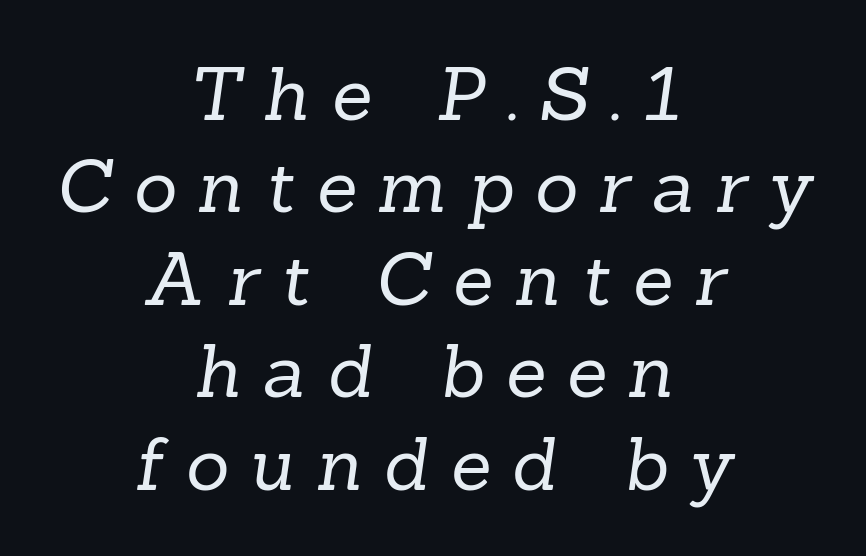
{"serif": "yes", "bold": "no", "weight": "regular", "width": "normal", "stroke_contrast": "low", "x_height": "medium", "monospaced": "no", "underline": "no", "align": "center", "line_spacing": "normal", "line_spacing_ratio": 1.25, "letter_spacing": "wide", "letter_spacing_em": 0.29, "glyph_px": 74}
